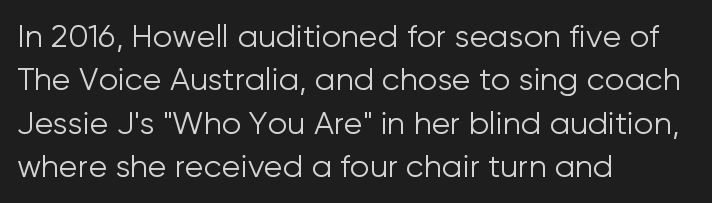
{"serif": "no", "italic": "no", "bold": "no", "weight": "light", "width": "normal", "stroke_contrast": "low", "x_height": "medium", "monospaced": "no", "underline": "no", "align": "left", "line_spacing": "normal", "line_spacing_ratio": 1.4, "letter_spacing": "normal", "letter_spacing_em": 0.0, "glyph_px": 31}
